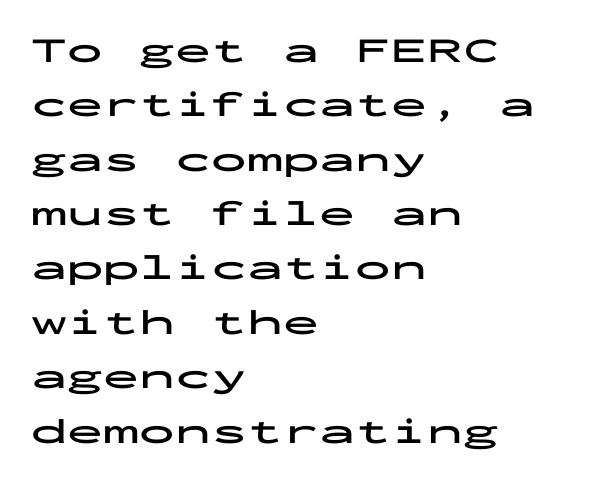
The image shows 36 px bold, wide sans-serif type, upright, monospaced; set left-aligned, normal line spacing (1.51x), normal letter spacing, not underlined; low stroke contrast and a medium x-height.
